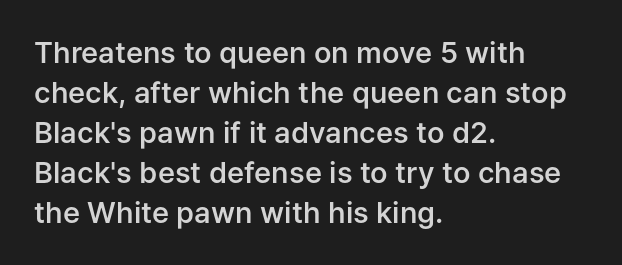
These lines carry some extra weight — a demibold, not a full bold. Successive baselines arrive at the customary interval. Character widths vary here, with narrow letters taking less room than wide ones. Plain, unruled lines of type.
